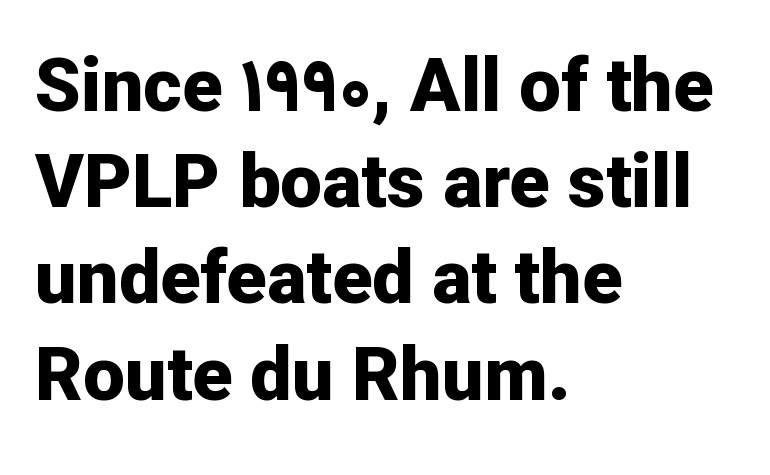
{"serif": "no", "italic": "no", "bold": "yes", "weight": "bold", "width": "normal", "stroke_contrast": "low", "x_height": "medium", "monospaced": "no", "underline": "no", "align": "left", "line_spacing": "normal", "line_spacing_ratio": 1.3, "letter_spacing": "normal", "letter_spacing_em": 0.0, "glyph_px": 74}
